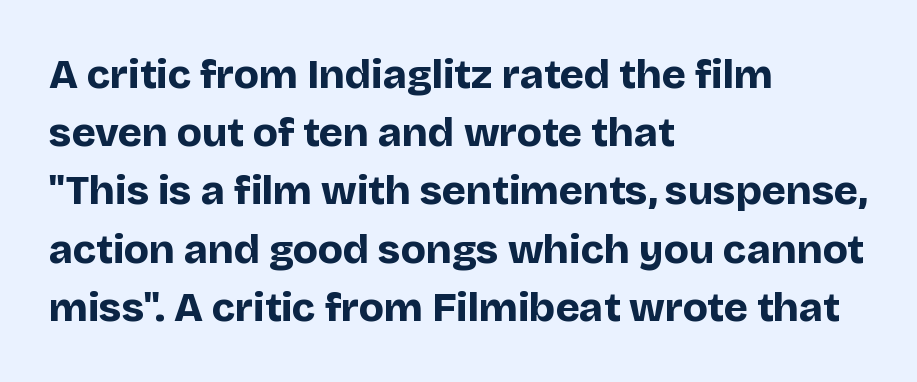
{"serif": "no", "italic": "no", "bold": "yes", "weight": "bold", "width": "normal", "stroke_contrast": "low", "x_height": "large", "monospaced": "no", "underline": "no", "align": "left", "line_spacing": "normal", "line_spacing_ratio": 1.42, "letter_spacing": "normal", "letter_spacing_em": 0.0, "glyph_px": 41}
